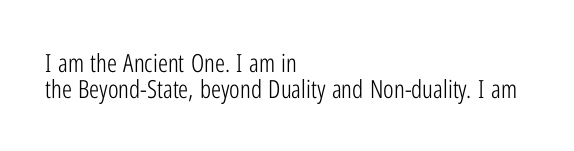
{"italic": "no", "bold": "no", "underline": "no", "align": "left", "line_spacing": "tight", "line_spacing_ratio": 1.03, "letter_spacing": "normal", "letter_spacing_em": 0.0, "glyph_px": 25}
